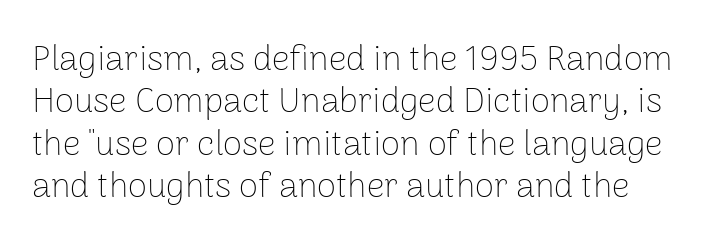
The image shows 35 px thin sans-serif type, upright; set line spacing 1.21x, normal letter spacing, not underlined; low stroke contrast and a medium x-height.
